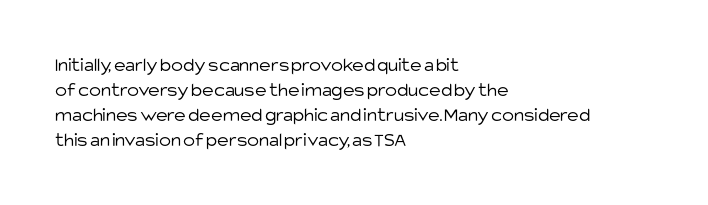
Underline: absent. These glyphs show unthickened strokes, regular width or finer. The leading is moderate, giving the passage an even texture. Upright lettering throughout.
